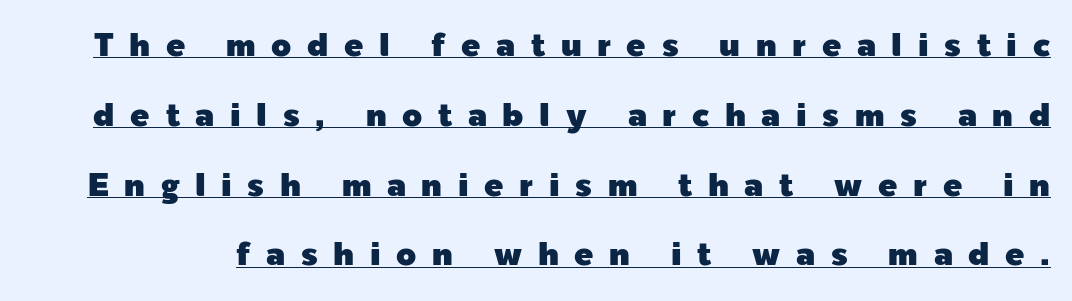
Display-style spreading of the glyphs; the letterfit is very open. Each letter keeps its own natural width here, so spacing adapts to shape. What kind of face is this? One without serifs — a sans. You can see a thin bar hugging the bottom of the glyphs. Students, observe: this is what heavily led, spacious text looks like. The lettering stays uniformly vertical, giving the passage a roman look.
